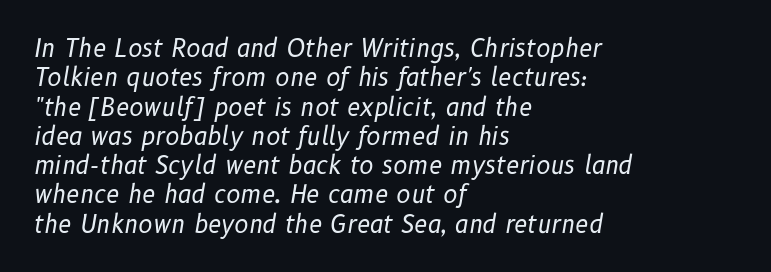
Q: Is the text bold? A: No.
Q: Is the text italic (slanted)? A: Yes, it leans right by about 10 degrees.
Q: Is the text underlined? A: No.
Q: How is the paragraph aligned? A: Left-aligned.
Q: Is the spacing between letters normal or unusually wide? A: Normal.
